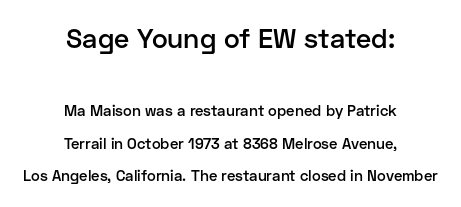
Q: Is the text bold? A: Semi-bold.
Q: Is the text italic (slanted)? A: No, it is upright.
Q: Is the text underlined? A: No.
Q: How is the paragraph aligned? A: Centered.
Q: Is the spacing between letters normal or unusually wide? A: Normal.
Q: Is the spacing between lines tight, normal or loose? A: Loose.
Q: Which block of text is set in a larger size, the first (top) or the second (bottom)? A: The first (top) one.
